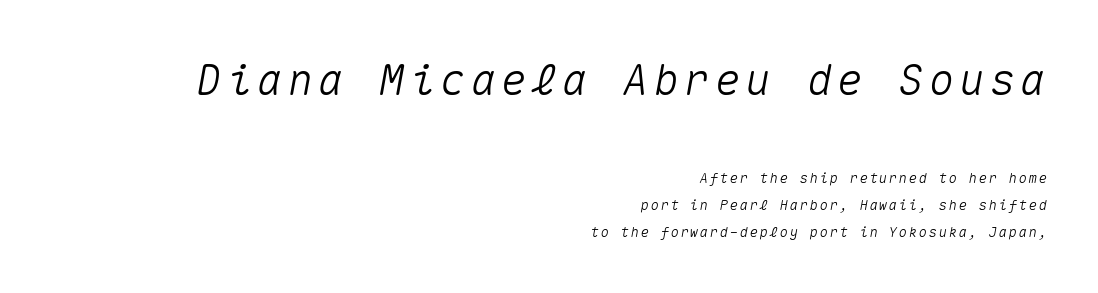
The first block has been scaled up relative to the second. A typesetter would mark this as italic. Note the uniform advance width — an 'i' takes as much space as an 'm'. Casual observation: everything's shoved over to the right. This rendering features lettering with no underline.
